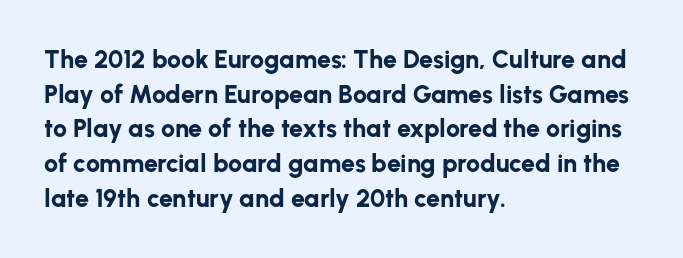
The image shows 25 px bold type, upright; set left-aligned, normal line spacing (1.39x), normal letter spacing, not underlined.
